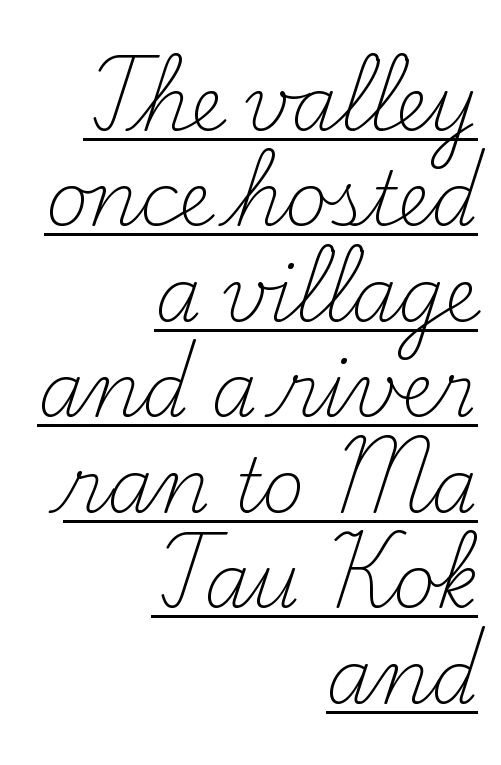
Q: Is the text bold? A: No.
Q: Is the text italic (slanted)? A: Yes.
Q: Is the text underlined? A: Yes.
Q: How is the paragraph aligned? A: Right-aligned.
Q: Is the spacing between letters normal or unusually wide? A: Normal.
Q: Is the spacing between lines tight, normal or loose? A: Normal.
Q: Width (condensed, normal, or wide)? A: Normal.
Q: Stroke contrast? A: Medium.
Q: x-height? A: Small.
Q: Monospaced? A: No.
